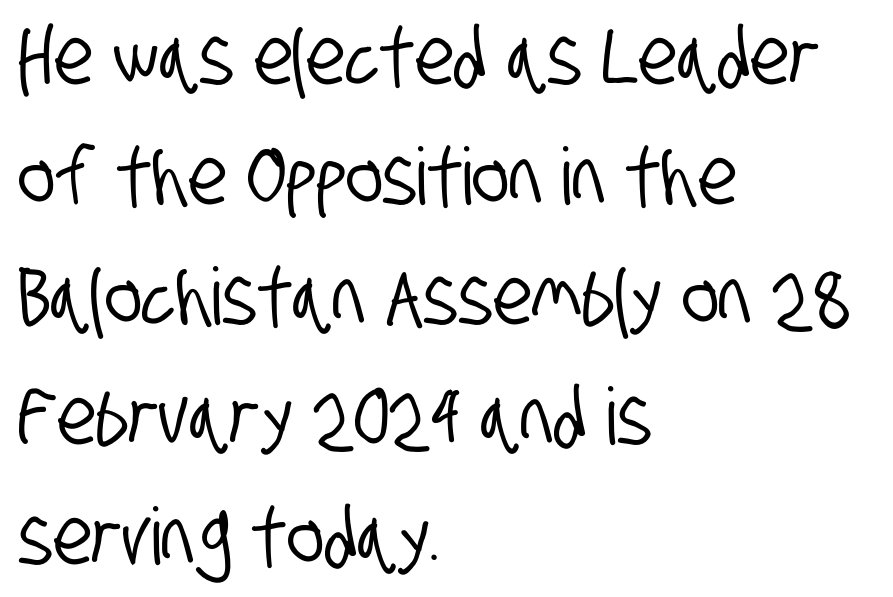
The image shows 79 px condensed sans-serif type; set left-aligned, normal line spacing (1.52x), normal letter spacing, not underlined; low stroke contrast and a large x-height.
